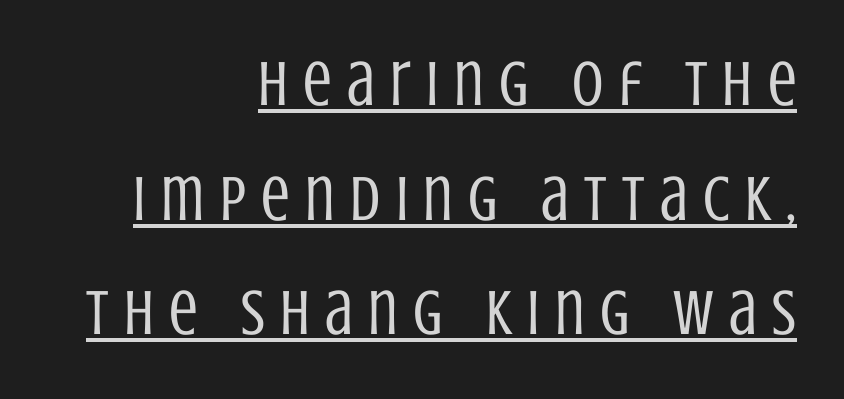
Check where the strokes stop: nothing finishes them off — pure sans. The lines in this sample share a right terminus and differ only in where they begin. What stands out about the letter spacing? Its width — letters are far apart. Underlining? Definitely there.
